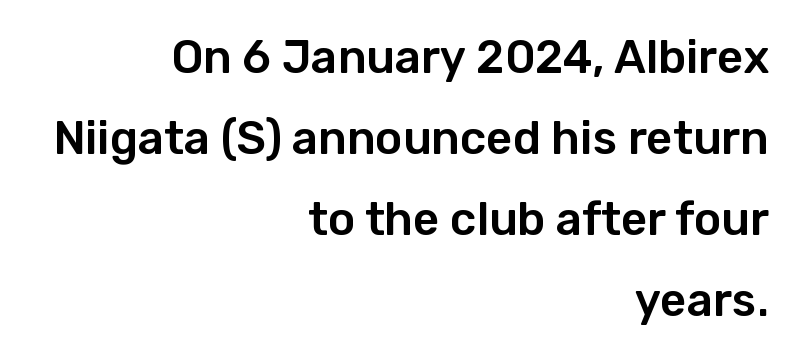
The glyphs in this specimen are sans serif. The words here are not underlined. The specimen reads as upright at a glance. This sample has the flowing, uneven cadence of proportional lettering. Casual observation: everything's shoved over to the right. Characters follow at the spacing the type designer built in.
